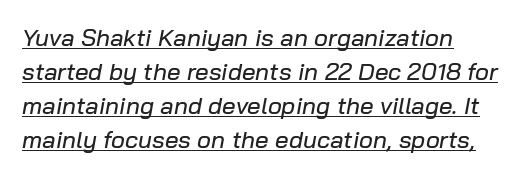
This sample uses plain, unmodified letter spacing. All the whitespace from short lines collects on the right. The typesetter has applied underlining to the passage shown. The rendering uses a moderate line-height, typical for paragraphs. The specimen reads as italic at a glance.
